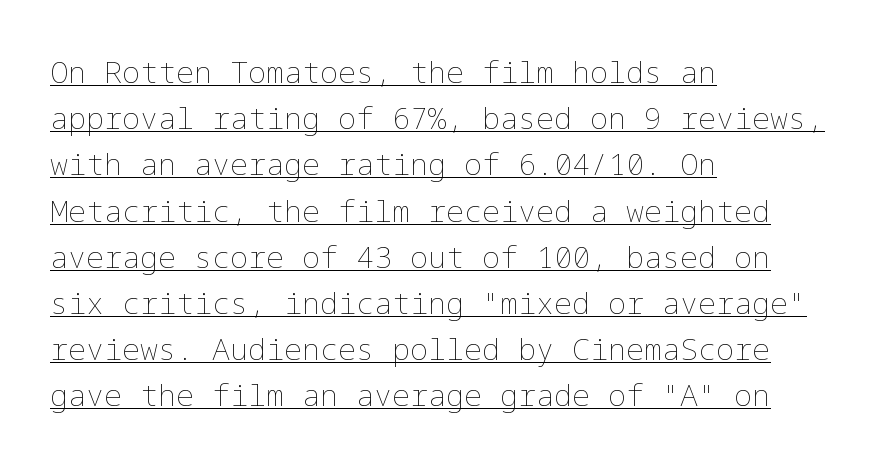
The image shows 30 px thin type, upright; set left-aligned, normal line spacing (1.54x), normal letter spacing, underlined; low stroke contrast and a medium x-height.
